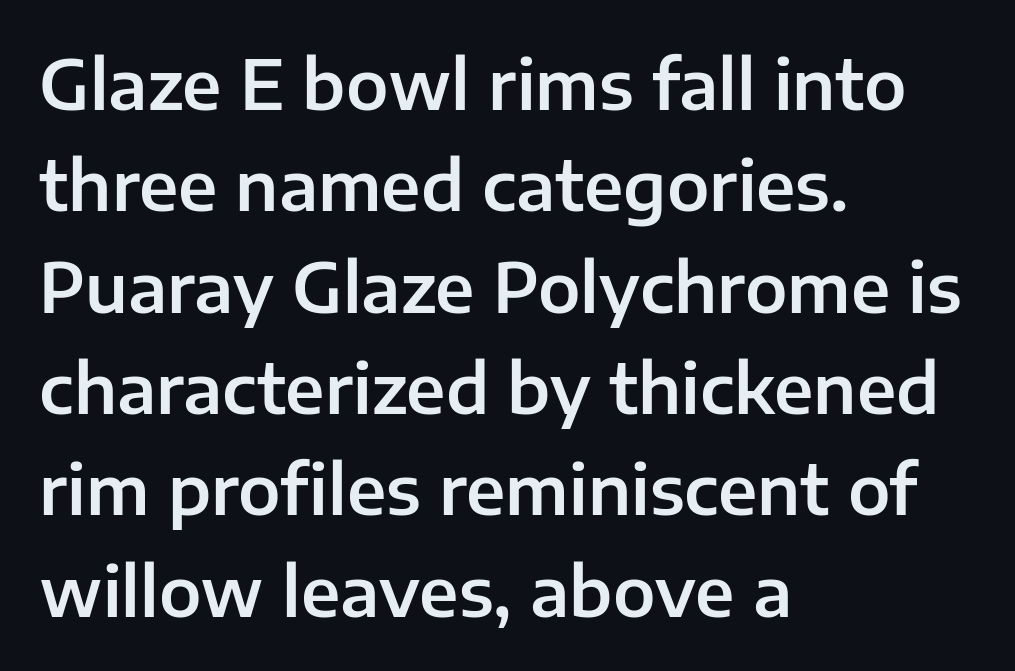
{"serif": "no", "italic": "no", "width": "normal", "stroke_contrast": "low", "x_height": "medium", "monospaced": "no", "underline": "no", "align": "left", "line_spacing": "normal", "line_spacing_ratio": 1.49, "letter_spacing": "normal", "letter_spacing_em": 0.0, "glyph_px": 68}
